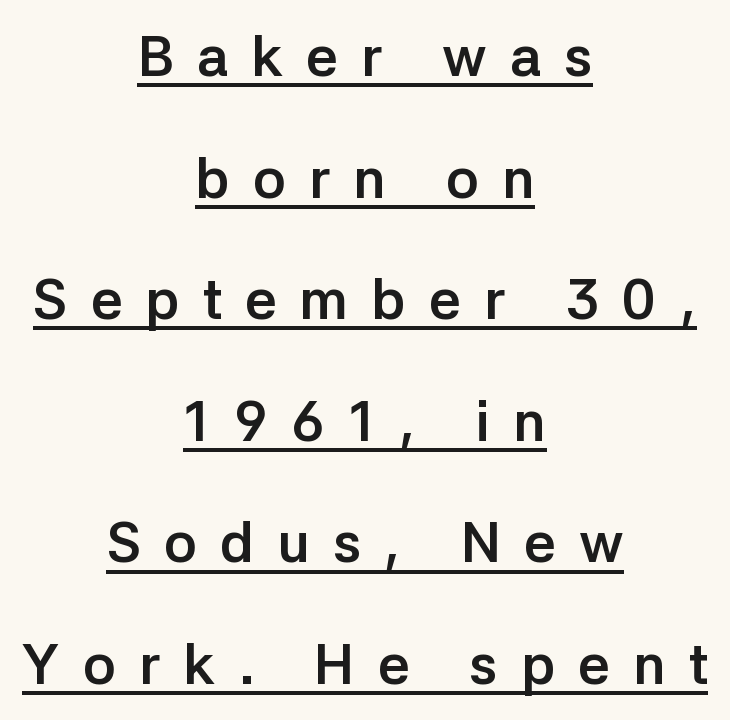
The image shows 56 px semibold sans-serif type, upright; set centered, loose line spacing (2.17x), unusually wide letter spacing (+0.41 em), underlined; low stroke contrast and a medium x-height.
